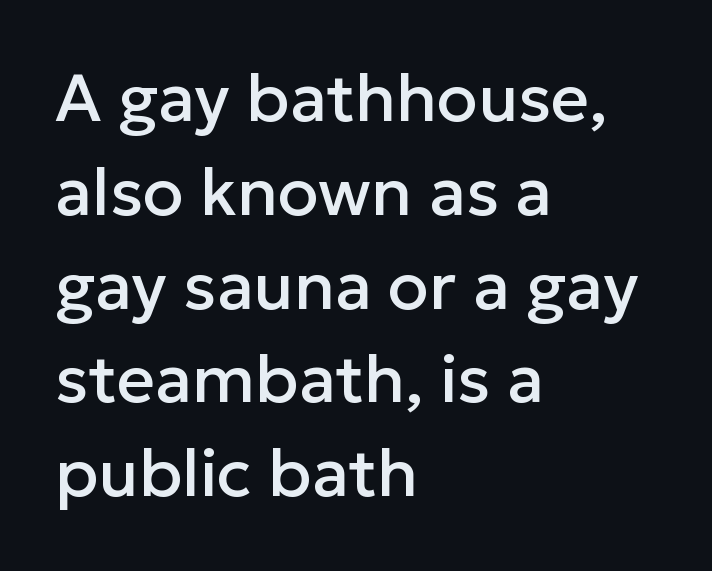
{"serif": "no", "italic": "no", "width": "normal", "stroke_contrast": "low", "x_height": "medium", "monospaced": "no", "underline": "no", "align": "left", "line_spacing": "normal", "line_spacing_ratio": 1.4, "letter_spacing": "normal", "letter_spacing_em": 0.0, "glyph_px": 67}
